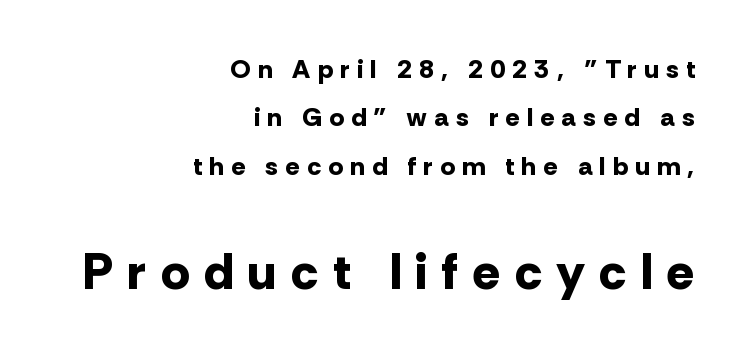
{"serif": "no", "italic": "no", "bold": "yes", "weight": "bold", "width": "normal", "stroke_contrast": "low", "x_height": "medium", "monospaced": "no", "underline": "no", "align": "right", "line_spacing_ratio": 1.86, "letter_spacing": "wide", "letter_spacing_em": 0.29, "larger_block": "second", "size_ratio": 1.96, "glyph_px": 51}
